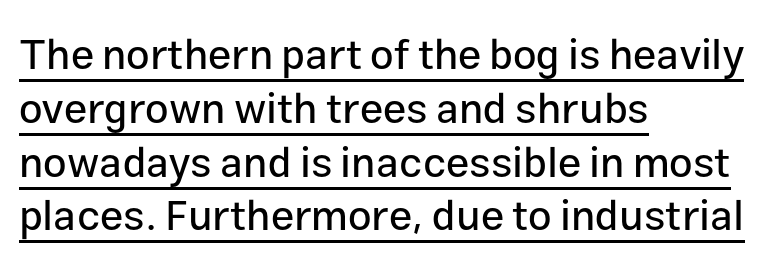
The image shows 42 px sans-serif type, upright; set left-aligned, normal line spacing (1.28x), normal letter spacing, underlined; low stroke contrast and a medium x-height.
